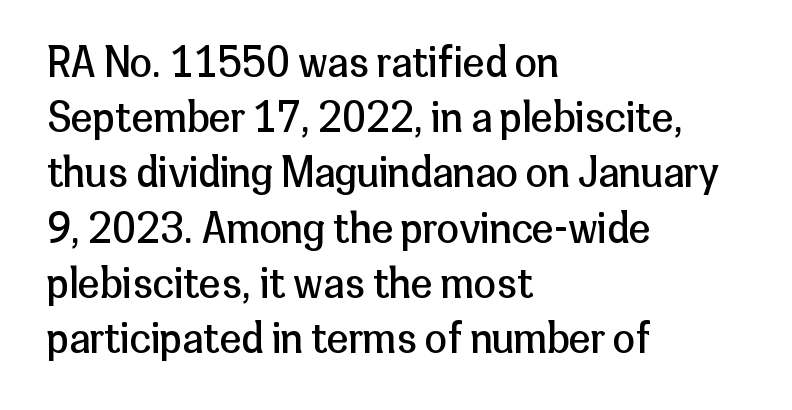
On a weight scale, this lands at 450 or below. Examine the stroke ends and you'll find no serifs. These lines are rendered in a variable-pitch font. Underline: absent.
